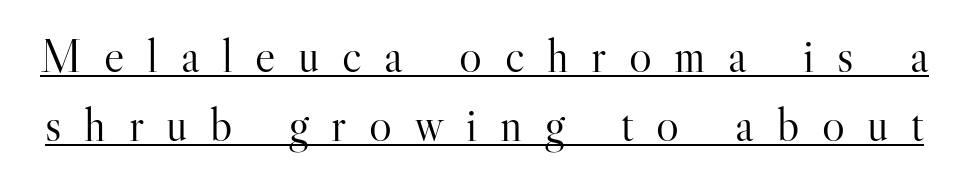
{"serif": "yes", "italic": "no", "bold": "no", "weight": "light", "width": "normal", "stroke_contrast": "high", "x_height": "small", "monospaced": "no", "underline": "yes", "line_spacing": "normal", "line_spacing_ratio": 1.44, "letter_spacing": "wide", "letter_spacing_em": 0.47, "glyph_px": 48}
